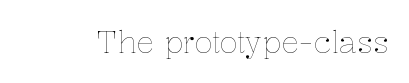
The image shows 30 px thin type, upright; set normal letter spacing, not underlined; low stroke contrast and a medium x-height.
